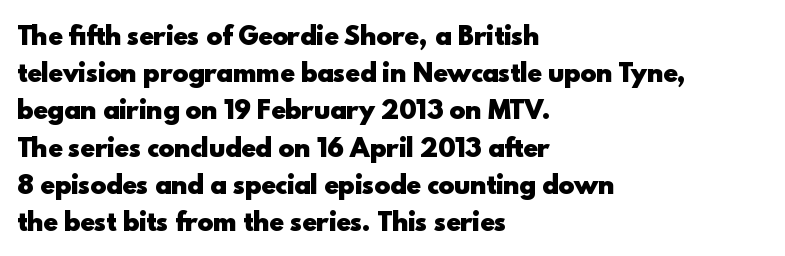
The image shows 24 px bold type, upright; set left-aligned, normal line spacing (1.55x), normal letter spacing, not underlined.
